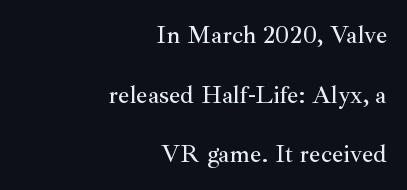
Q: Is the text italic (slanted)? A: No, it is upright.
Q: Is the text underlined? A: No.
Q: How is the paragraph aligned? A: Right-aligned.
Q: Is the spacing between letters normal or unusually wide? A: Normal.
Q: Is the spacing between lines tight, normal or loose? A: Loose.
